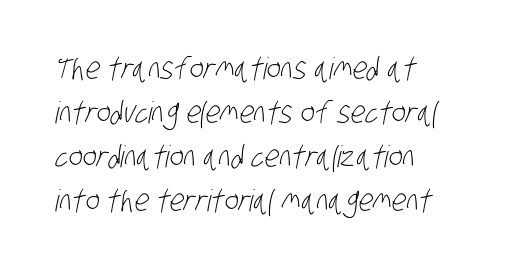
The image shows 30 px light, condensed sans-serif type; set left-aligned, normal line spacing (1.47x), normal letter spacing, not underlined; low stroke contrast and a large x-height.
